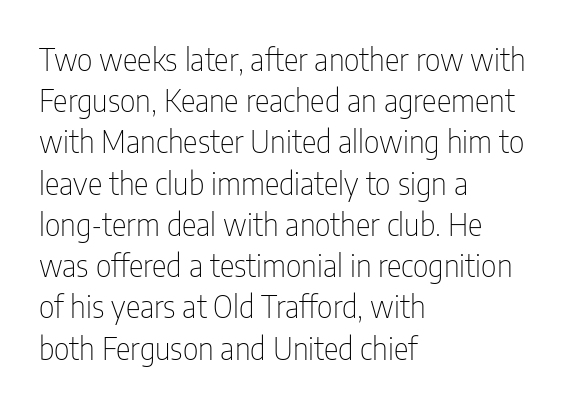
Q: Is the text bold? A: No.
Q: Is the text italic (slanted)? A: No, it is upright.
Q: Is the typeface a serif or a sans-serif typeface? A: Sans-serif.
Q: Is the text underlined? A: No.
Q: How is the paragraph aligned? A: Left-aligned.
Q: Is the spacing between letters normal or unusually wide? A: Normal.
Q: Is the spacing between lines tight, normal or loose? A: Normal.
Q: Width (condensed, normal, or wide)? A: Condensed.
Q: Stroke contrast? A: Low.
Q: x-height? A: Medium.
Q: Monospaced? A: No.
